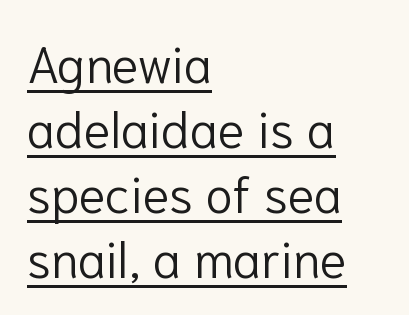
Compared with typical body copy, the letter spacing here is the same. Is there an underline? Yes — a line sits under the letters. Each new line begins a customary step beneath the previous one. Weight: in the light-to-regular range. These lines are rendered in a variable-pitch font. The letters stand straight up with perfectly vertical stems.
